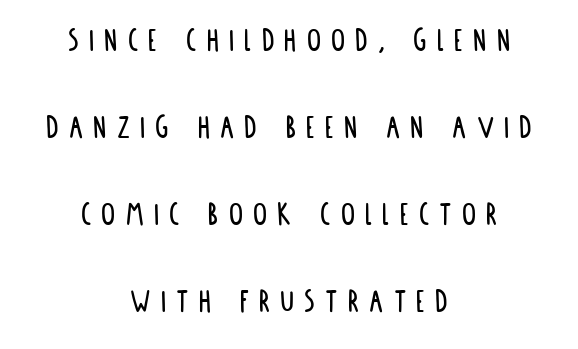
{"serif": "no", "italic": "no", "width": "condensed", "stroke_contrast": "low", "x_height": "large", "monospaced": "no", "underline": "no", "align": "center", "line_spacing": "loose", "line_spacing_ratio": 2.49, "letter_spacing": "wide", "letter_spacing_em": 0.29, "glyph_px": 35}
